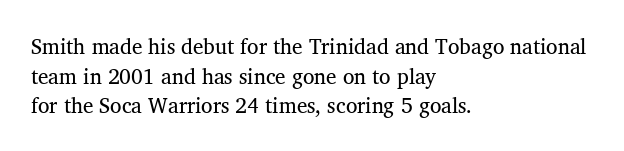
The image shows 21 px text type, upright; set left-aligned, normal line spacing (1.41x), normal letter spacing, not underlined.
